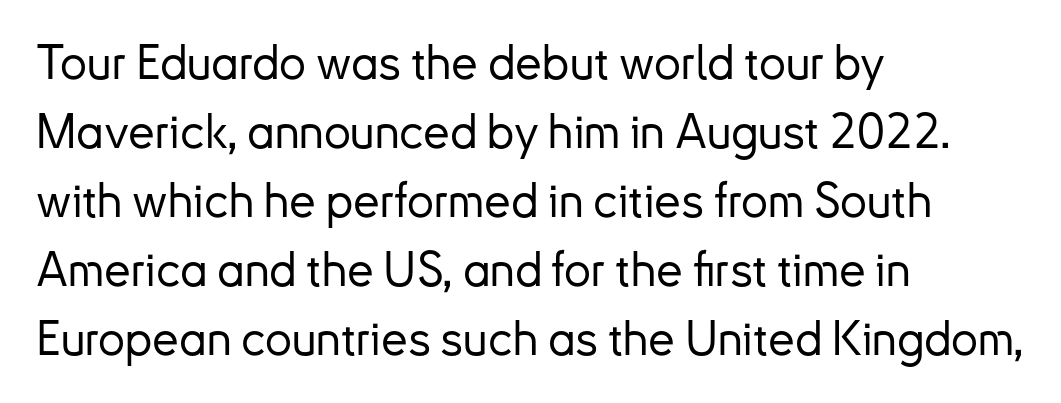
Line beginnings align vertically; line endings do not. The leading is moderate, giving the passage an even texture. The rendering uses natural spacing where letterforms have individual widths. This sample uses plain, unmodified letter spacing. Unlike a traditional serif, this face leaves its strokes unadorned.
